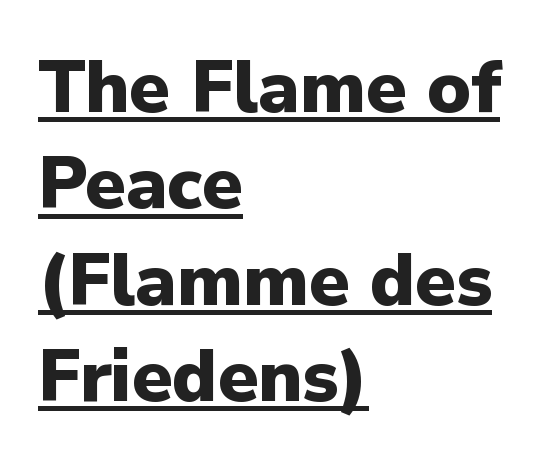
The image shows 73 px heavy sans-serif type, upright; set left-aligned, normal line spacing (1.32x), normal letter spacing, underlined; low stroke contrast and a medium x-height.
